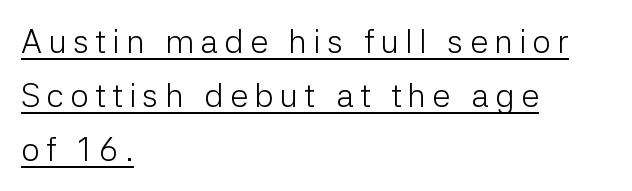
Does the lettering tilt? It doesn't — this is upright. On a weight scale, this lands at 450 or below. The line-height multiplier appears to be the usual default. I'd call this a sans setting — the letters go barefoot.
